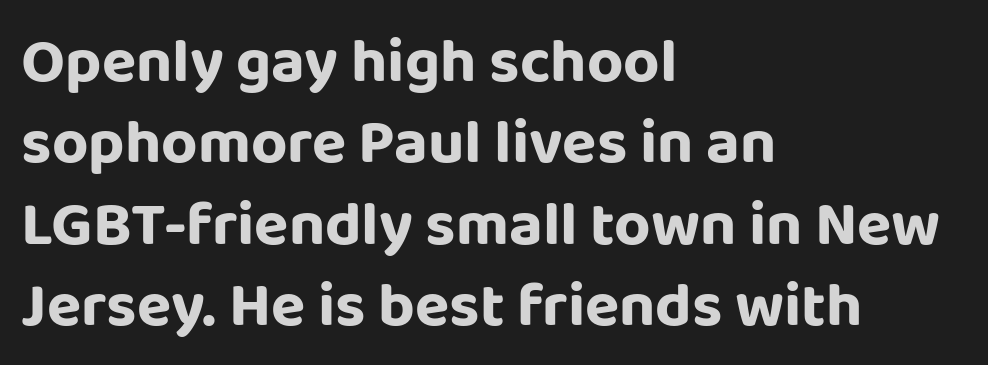
{"serif": "no", "italic": "no", "width": "normal", "stroke_contrast": "low", "x_height": "large", "monospaced": "no", "underline": "no", "align": "left", "line_spacing": "normal", "line_spacing_ratio": 1.29, "letter_spacing": "normal", "letter_spacing_em": 0.0, "glyph_px": 63}
